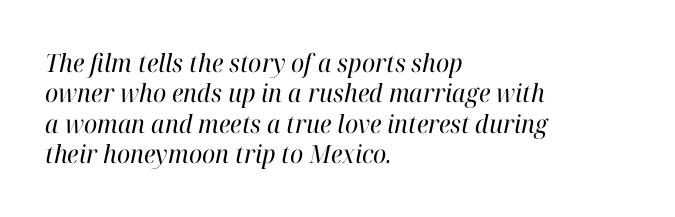
The image shows 25 px text type, italic (leaning right); set left-aligned, line spacing 1.22x, normal letter spacing, not underlined.
